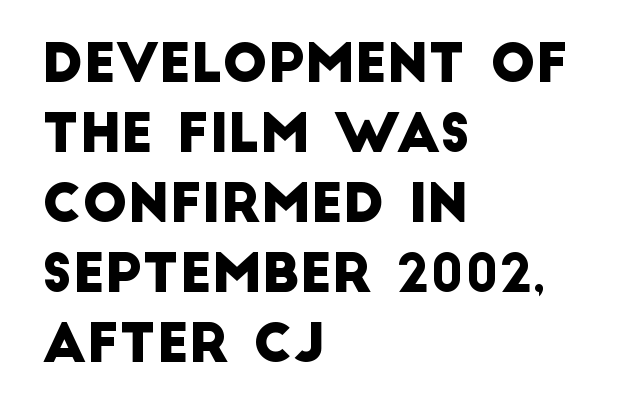
Q: Is the typeface a serif or a sans-serif typeface? A: Sans-serif.
Q: Is the text underlined? A: No.
Q: How is the paragraph aligned? A: Left-aligned.
Q: Is the spacing between letters normal or unusually wide? A: Normal.
Q: Is the spacing between lines tight, normal or loose? A: Normal.
Q: Width (condensed, normal, or wide)? A: Normal.
Q: Stroke contrast? A: Low.
Q: x-height? A: Large.
Q: Monospaced? A: No.
